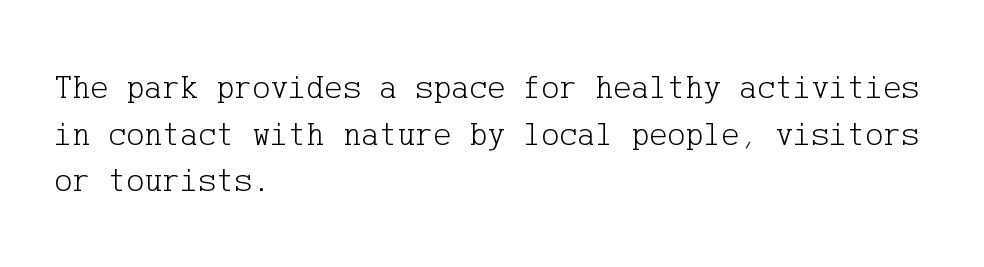
Q: Is the text bold? A: No.
Q: Is the text italic (slanted)? A: No, it is upright.
Q: Is the typeface a serif or a sans-serif typeface? A: Serif.
Q: Is the text underlined? A: No.
Q: How is the paragraph aligned? A: Left-aligned.
Q: Is the spacing between letters normal or unusually wide? A: Normal.
Q: Is the spacing between lines tight, normal or loose? A: Normal.
Q: Width (condensed, normal, or wide)? A: Normal.
Q: Stroke contrast? A: Low.
Q: x-height? A: Medium.
